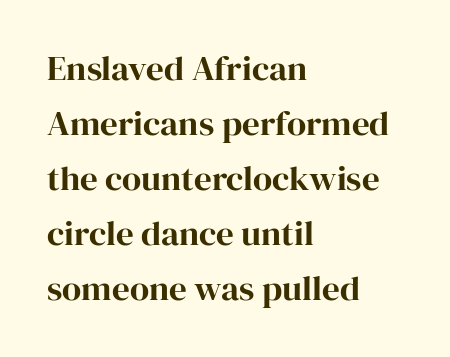
In terms of letterspacing, this is plain default setting. The passage shown is typed in a proportional face where columns would drift. Every stem runs plumb, perpendicular to the baseline. Interline gaps are of average width in this sample. Every row of glyphs begins at an identical x-position on the left. The words here are not underlined.
